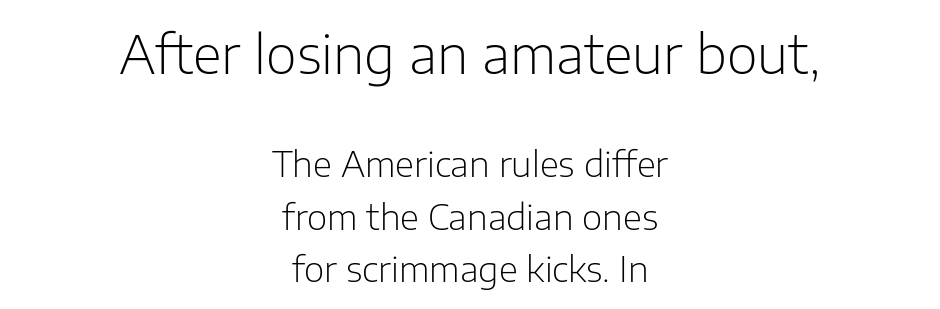
The image shows 53 px light sans-serif type, upright; set centered, normal line spacing (1.49x), normal letter spacing, not underlined; the first (top) block is 1.51x larger; low stroke contrast and a medium x-height.
